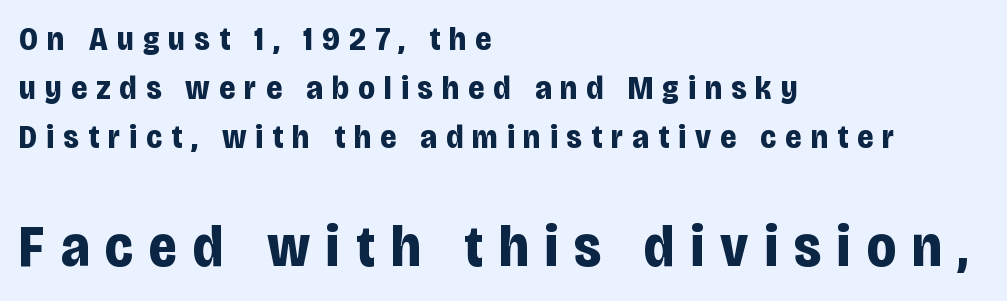
The image shows 58 px bold, condensed sans-serif type, upright; set left-aligned, normal line spacing (1.48x), unusually wide letter spacing (+0.28 em), not underlined; the second (bottom) block is 1.76x larger; low stroke contrast and a large x-height.
